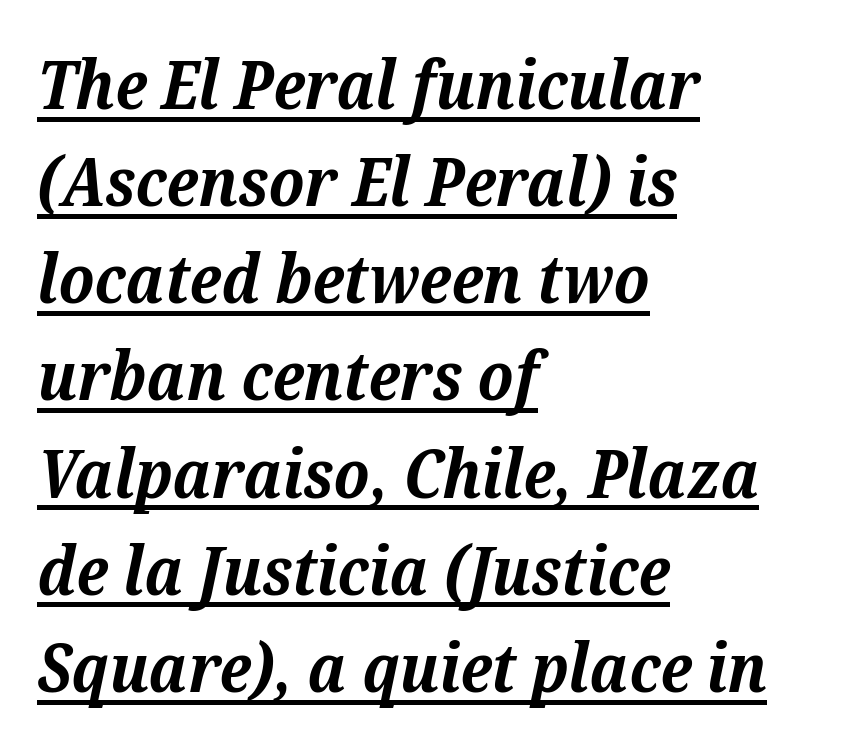
Where is the straight margin? On the left. Is this a fixed-width face? No — the glyphs have proportional, varying widths. This is heavy type, rendered in bold. Emphasis-style slanted type is in use.
